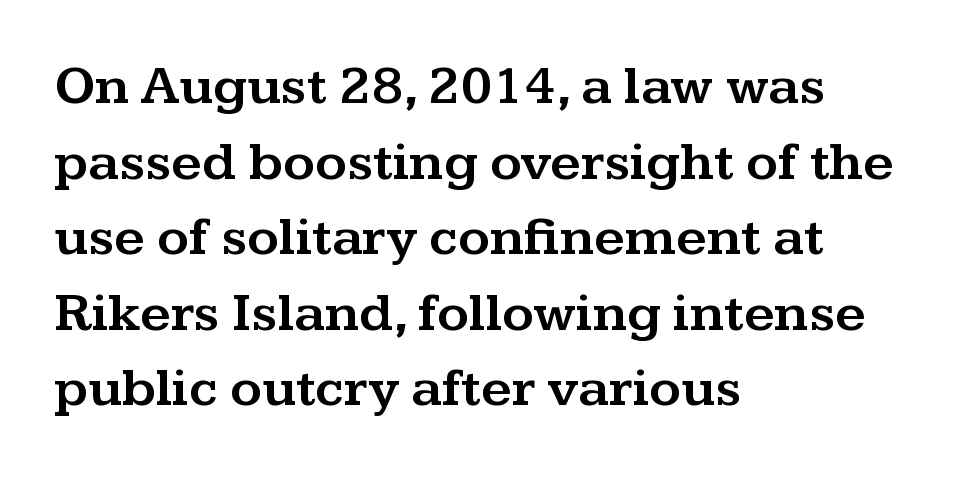
The image shows 54 px wide serif type, upright; set left-aligned, normal line spacing (1.4x), normal letter spacing, not underlined; medium stroke contrast and a medium x-height.
